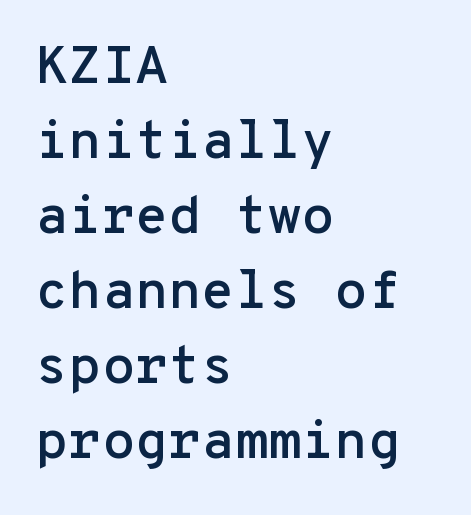
The image shows 54 px sans-serif type, upright, monospaced; set left-aligned, normal line spacing (1.39x), normal letter spacing, not underlined; low stroke contrast and a medium x-height.
